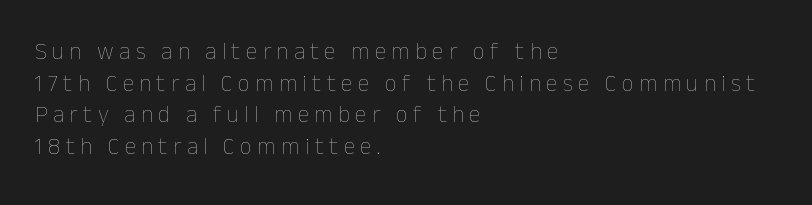
The image shows 23 px text type, upright; set left-aligned, normal line spacing (1.37x), unusually wide letter spacing (+0.24 em), not underlined.
